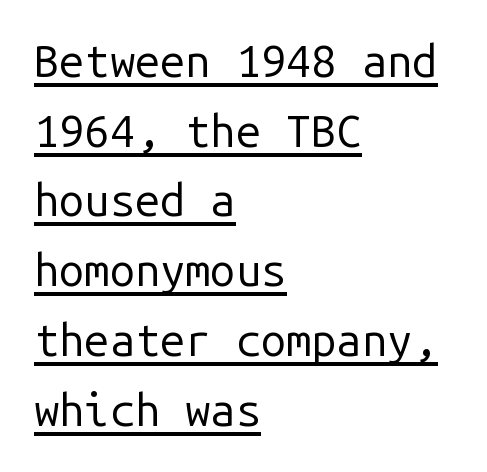
{"serif": "no", "italic": "no", "bold": "no", "weight": "regular", "width": "normal", "stroke_contrast": "low", "x_height": "medium", "monospaced": "yes", "underline": "yes", "align": "left", "line_spacing": "normal", "line_spacing_ratio": 1.55, "letter_spacing": "normal", "letter_spacing_em": 0.0, "glyph_px": 45}
